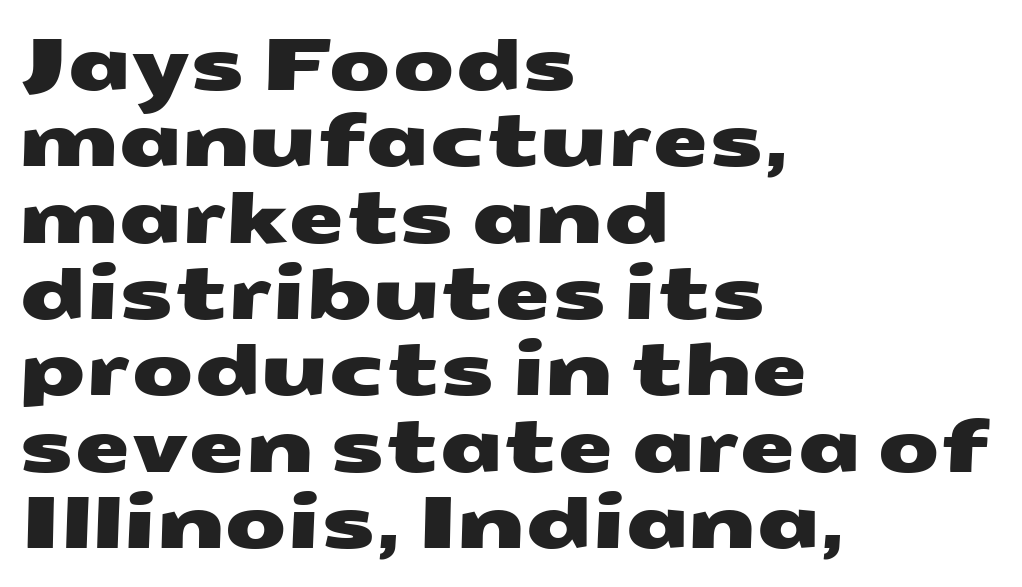
I'd call this a sans setting — the letters go barefoot. Descenders are the only things crossing below the line. You could barely slide anything between these rows. Character widths vary here, with narrow letters taking less room than wide ones. No extra tracking has been applied to these lines.
